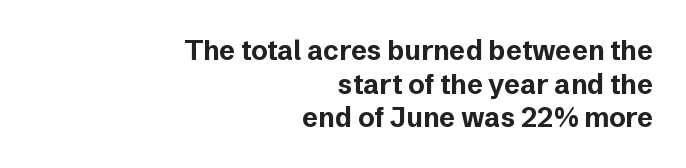
The string is rendered with underlining switched off. Letter spacing: default. Right-aligned paragraph, ragged on the left. If you drew a line through each stem, it would be perfectly vertical.
